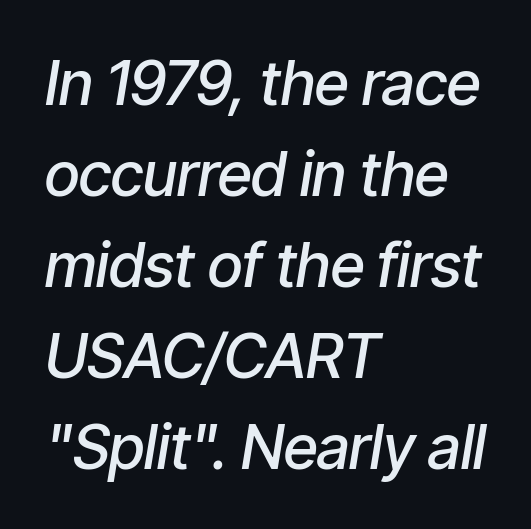
{"italic": "yes", "lean": "right", "slant_degrees": 9, "bold": "semi", "weight": "semibold", "width": "condensed", "stroke_contrast": "low", "x_height": "medium", "monospaced": "no", "underline": "no", "align": "left", "line_spacing": "normal", "line_spacing_ratio": 1.49, "letter_spacing": "normal", "letter_spacing_em": 0.0, "glyph_px": 61}
